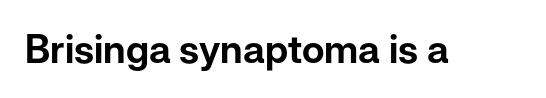
Vertical strokes here are truly vertical. Type without underlining. Here the designer chose a conventional face with non-uniform glyph widths. Font category for this specimen: sans-serif.
